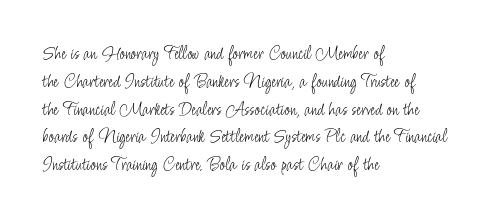
Q: Is the text bold? A: No.
Q: Is the text italic (slanted)? A: Yes.
Q: Is the text underlined? A: No.
Q: How is the paragraph aligned? A: Left-aligned.
Q: Is the spacing between letters normal or unusually wide? A: Normal.
Q: Is the spacing between lines tight, normal or loose? A: Normal.
